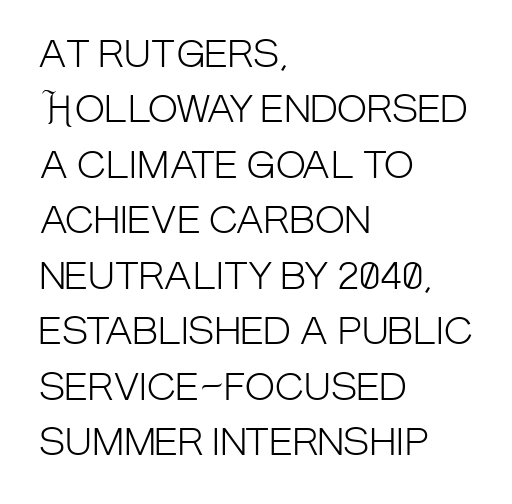
{"serif": "no", "italic": "no", "bold": "no", "weight": "light", "width": "condensed", "stroke_contrast": "low", "x_height": "large", "monospaced": "no", "underline": "no", "align": "left", "line_spacing": "normal", "line_spacing_ratio": 1.54, "letter_spacing": "normal", "letter_spacing_em": 0.0, "glyph_px": 36}
